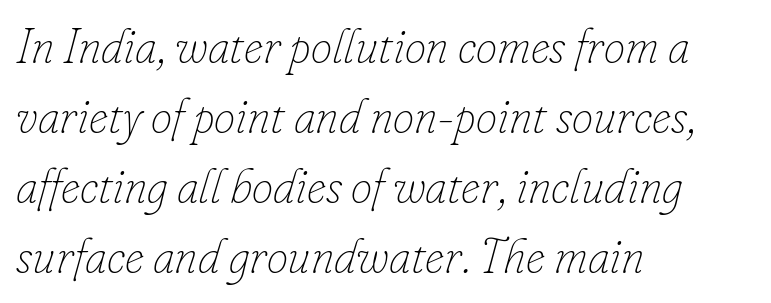
{"italic": "yes", "lean": "right", "slant_degrees": 16, "bold": "no", "weight": "thin", "width": "normal", "stroke_contrast": "low", "x_height": "small", "monospaced": "no", "underline": "no", "align": "left", "line_spacing": "normal", "line_spacing_ratio": 1.46, "letter_spacing": "normal", "letter_spacing_em": 0.0, "glyph_px": 48}
